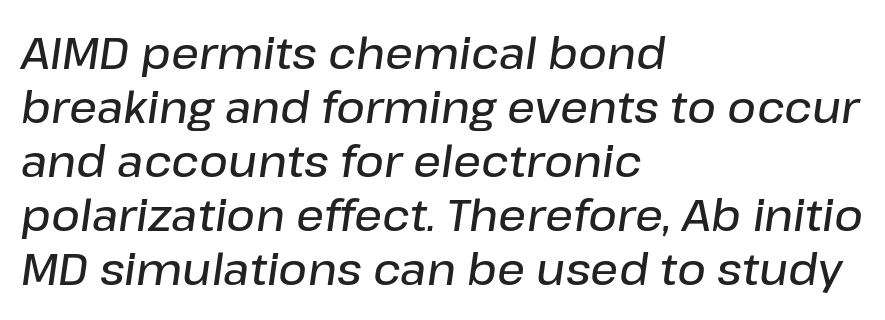
The face used here is rendered with its standard letterfit. Proportional: the letters do not fall into vertical columns. Compared with ordinary roman type, these characters are visibly tilted. In terms of weight, the rendering is demibold, just under bold. Anything drawn beneath the words? Only blank space. Reading down the block, your eye returns to a fixed left position each line.
